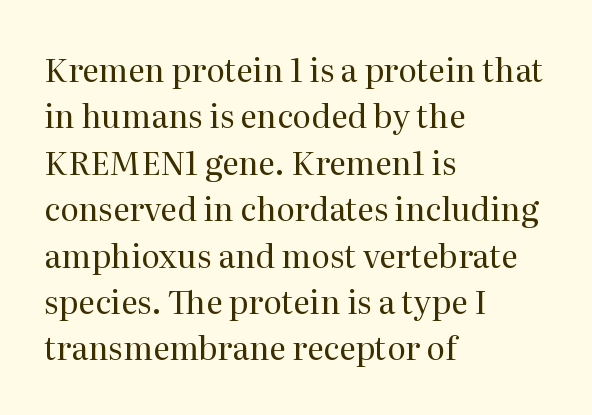
Varying glyph widths throughout — classic text-font behaviour. The passage shown is not underscored anywhere. To sum up the face: it has serifs. The paragraph has a hard left edge and a soft right edge. The designer left line spacing at the default. Tracking value appears to be zero — textbook default spacing.
